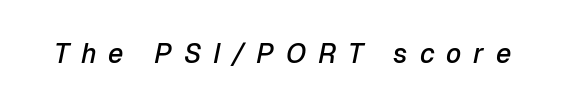
Q: Is the text bold? A: Semi-bold.
Q: Is the text italic (slanted)? A: Yes, it leans right by about 12 degrees.
Q: Is the text underlined? A: No.
Q: Is the spacing between letters normal or unusually wide? A: Unusually wide.
